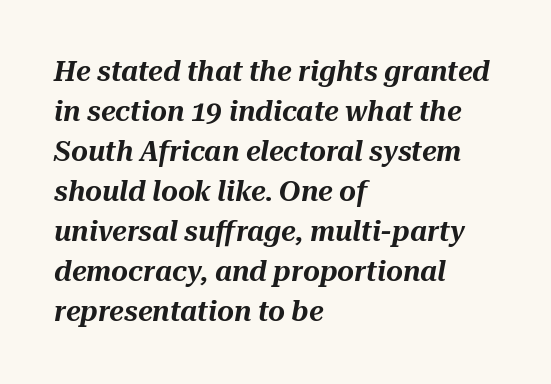
The image shows 29 px text type, italic (leaning right); set left-aligned, normal line spacing (1.38x), normal letter spacing, not underlined; medium stroke contrast and a medium x-height.
